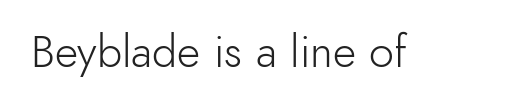
Q: Is the text bold? A: No.
Q: Is the text italic (slanted)? A: No, it is upright.
Q: Is the typeface a serif or a sans-serif typeface? A: Sans-serif.
Q: Is the text underlined? A: No.
Q: Is the spacing between letters normal or unusually wide? A: Normal.
Q: Width (condensed, normal, or wide)? A: Normal.
Q: x-height? A: Small.
Q: Monospaced? A: No.
